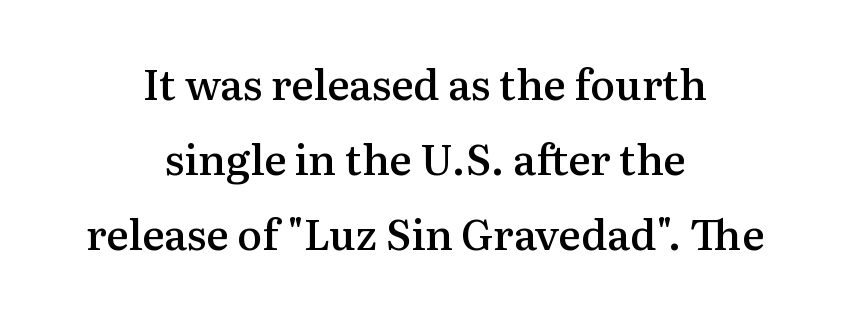
Q: Is the text bold? A: Semi-bold.
Q: Is the text italic (slanted)? A: No, it is upright.
Q: Is the typeface a serif or a sans-serif typeface? A: Serif.
Q: Is the text underlined? A: No.
Q: How is the paragraph aligned? A: Centered.
Q: Is the spacing between letters normal or unusually wide? A: Normal.
Q: Width (condensed, normal, or wide)? A: Normal.
Q: Stroke contrast? A: Medium.
Q: x-height? A: Medium.
Q: Monospaced? A: No.
